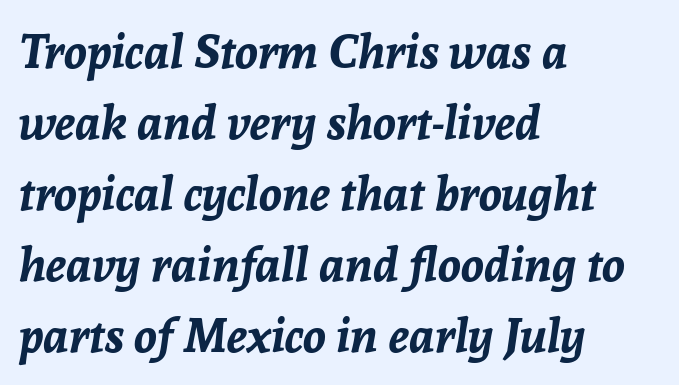
The image shows 47 px bold type, italic (leaning right); set left-aligned, normal line spacing (1.51x), normal letter spacing, not underlined; low stroke contrast and a medium x-height.
